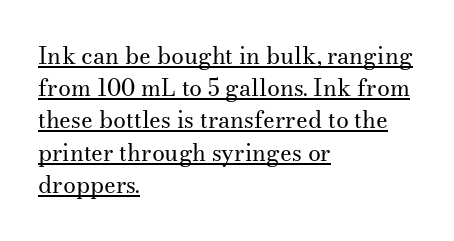
{"italic": "no", "bold": "no", "underline": "yes", "align": "left", "line_spacing": "normal", "line_spacing_ratio": 1.4, "letter_spacing": "normal", "letter_spacing_em": 0.0, "glyph_px": 23}
